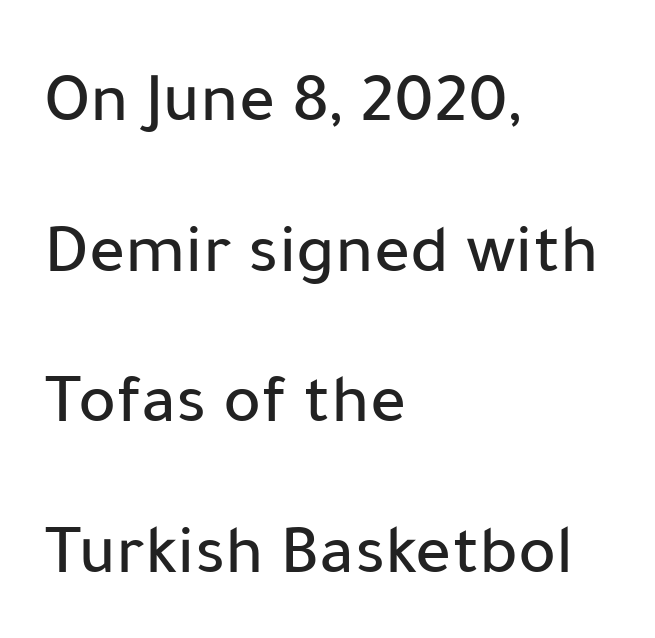
The letters stand upright; this is a roman face. This rendering uses left alignment, leaving the right contour irregular. Airy leading. Default kerning and tracking; the words read as compact shapes. The face used here is proportionally spaced, like ordinary book or web type. The face used here is a sans, in the tradition of grotesques and geometrics.
